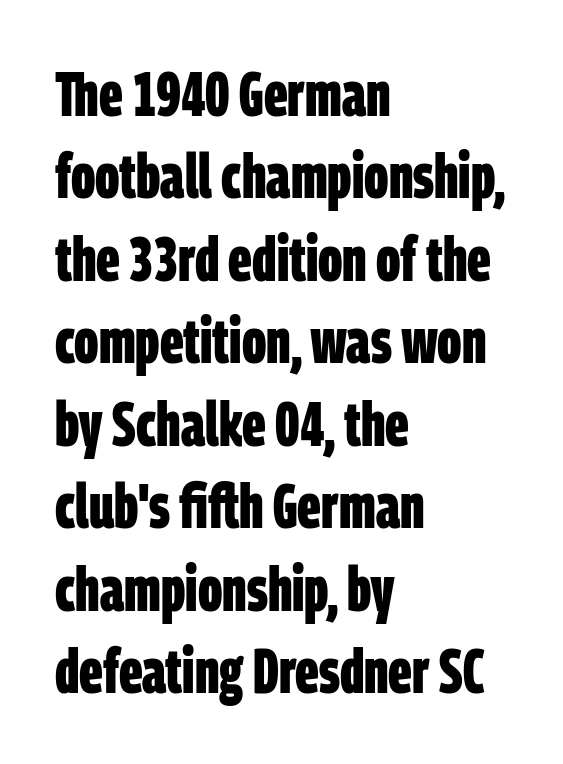
The image shows 62 px bold, condensed sans-serif type; set left-aligned, normal line spacing (1.33x), normal letter spacing, not underlined; low stroke contrast and a large x-height.
